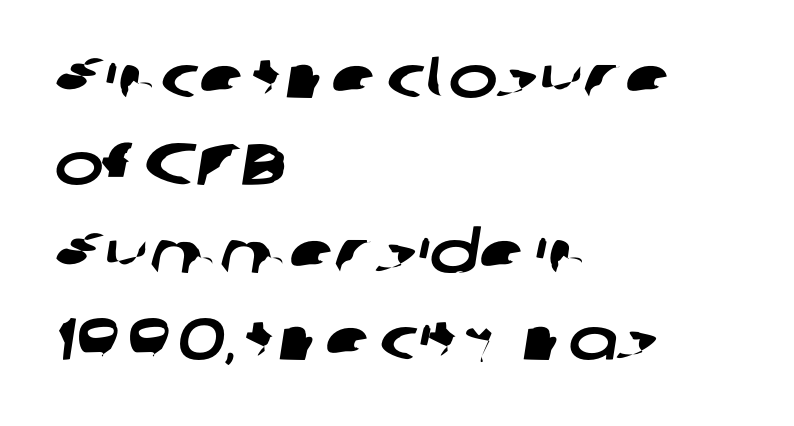
{"serif": "no", "width": "wide", "stroke_contrast": "low", "x_height": "medium", "monospaced": "no", "underline": "no", "align": "left", "line_spacing": "normal", "line_spacing_ratio": 1.48, "letter_spacing": "normal", "letter_spacing_em": 0.0, "glyph_px": 59}
